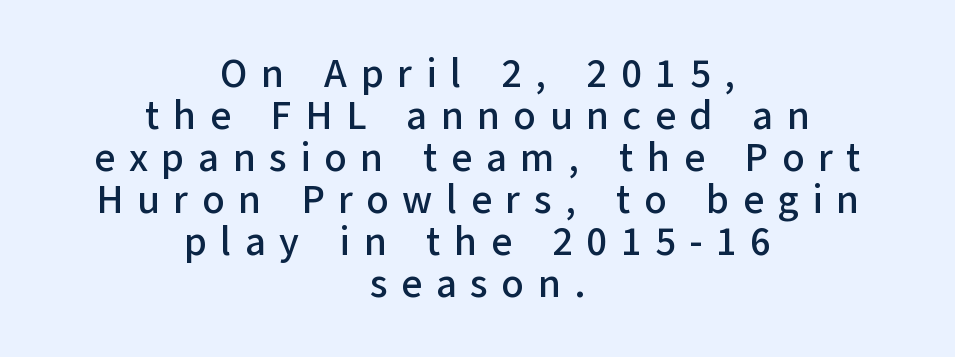
{"serif": "no", "italic": "no", "width": "normal", "stroke_contrast": "low", "x_height": "medium", "monospaced": "no", "underline": "no", "align": "center", "line_spacing": "tight", "line_spacing_ratio": 1.05, "letter_spacing": "wide", "letter_spacing_em": 0.34, "glyph_px": 40}
